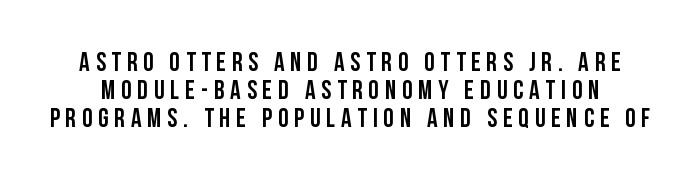
{"italic": "no", "underline": "no", "line_spacing": "tight", "line_spacing_ratio": 1.08, "letter_spacing": "wide", "letter_spacing_em": 0.23, "glyph_px": 26}
